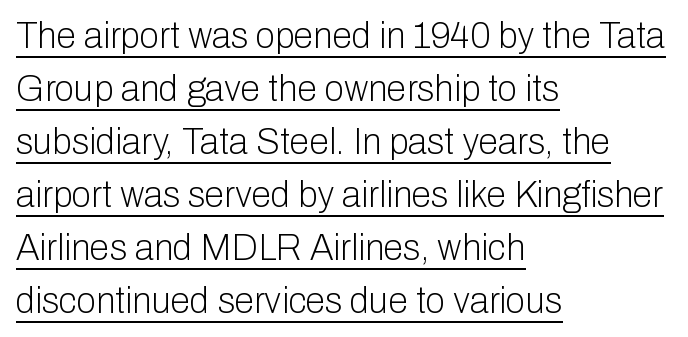
Students, observe the line beneath the letters — that is underlining. A normal amount of white space separates one row of letters from the next. Standard letterfit; no display-style spreading of the glyphs. One-word summary of the alignment: left. This is roman type, the default non-slanted kind.
